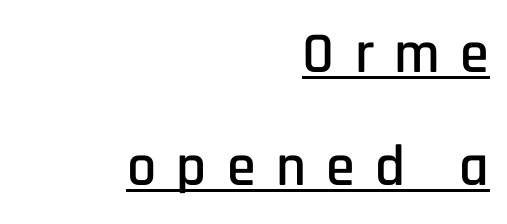
The image shows 58 px condensed sans-serif type, upright; set right-aligned, loose line spacing (1.94x), unusually wide letter spacing (+0.35 em), underlined; low stroke contrast and a large x-height.
